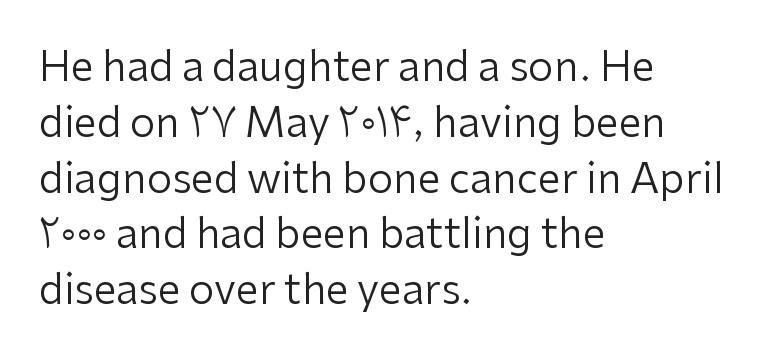
{"serif": "no", "italic": "no", "bold": "no", "weight": "regular", "width": "normal", "stroke_contrast": "low", "x_height": "medium", "monospaced": "no", "underline": "no", "align": "left", "line_spacing": "normal", "line_spacing_ratio": 1.36, "letter_spacing": "normal", "letter_spacing_em": 0.0, "glyph_px": 41}
